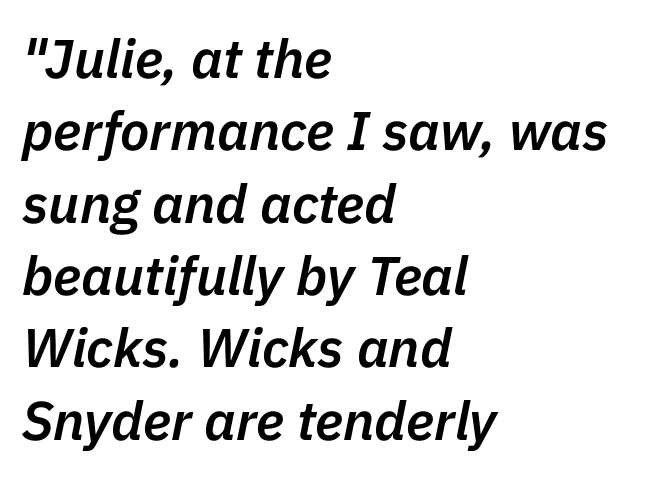
Q: Is the text bold? A: Semi-bold.
Q: Is the text italic (slanted)? A: Yes, it leans right by about 11 degrees.
Q: Is the text underlined? A: No.
Q: How is the paragraph aligned? A: Left-aligned.
Q: Is the spacing between letters normal or unusually wide? A: Normal.
Q: Is the spacing between lines tight, normal or loose? A: Normal.
Q: Width (condensed, normal, or wide)? A: Normal.
Q: Stroke contrast? A: Low.
Q: x-height? A: Medium.
Q: Monospaced? A: No.
